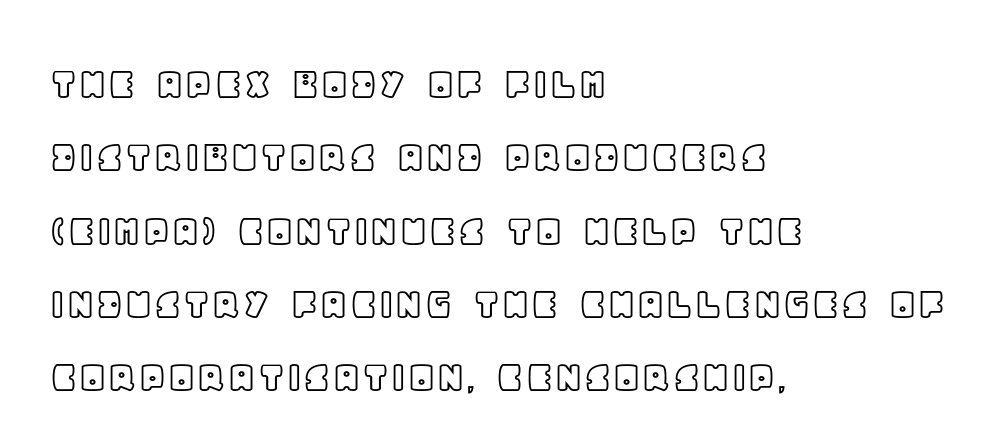
The image shows 47 px text type, upright; set left-aligned, normal line spacing (1.56x), normal letter spacing, not underlined; a large x-height.
